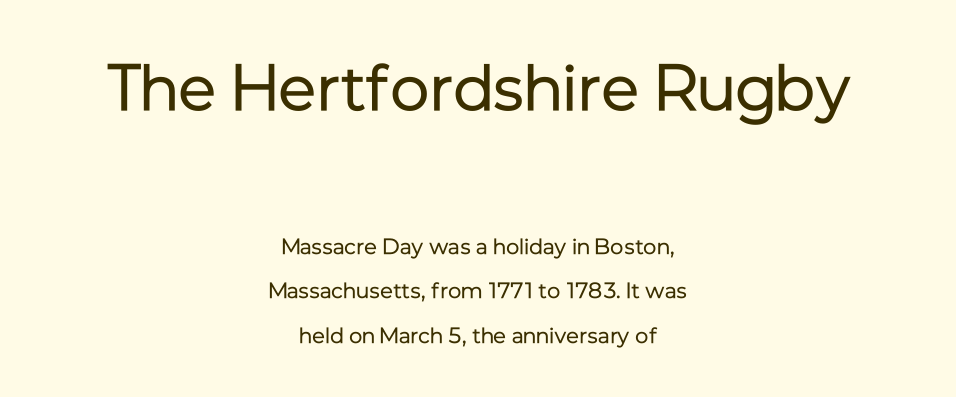
The image shows 65 px regular-weight sans-serif type, upright; set centered, loose line spacing (2.04x), normal letter spacing, not underlined; the first (top) block is 2.95x larger; low stroke contrast and a medium x-height.
